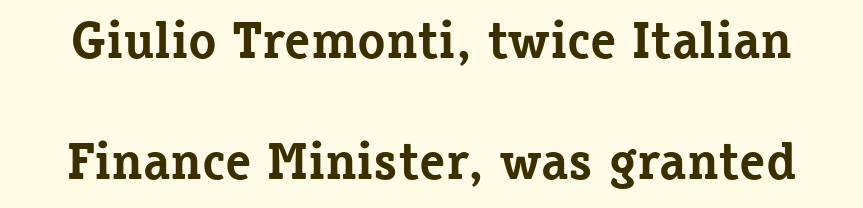
Think of a printed novel: that variable character pitch is what you see here. Glance below the letters and you will spot only blank space. Leading is clearly above the norm, producing a sparse column. Does the weight exceed regular? Yes, all the way to bold. Ordinary non-slanted type is in use.
